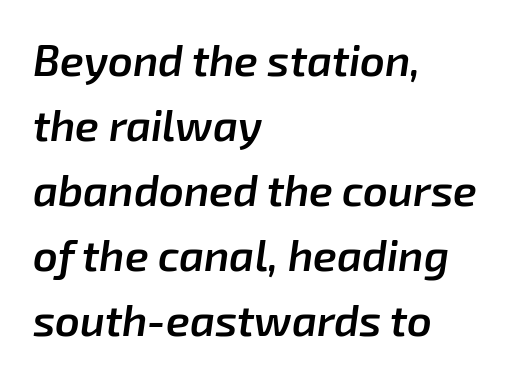
These lines were composed using italics. A classic flush-left, rag-right setting is used for this passage. The letters sit at their default tracking, neither squeezed nor spread. Note the varied advance widths — an 'i' is clearly narrower than an 'm'.
